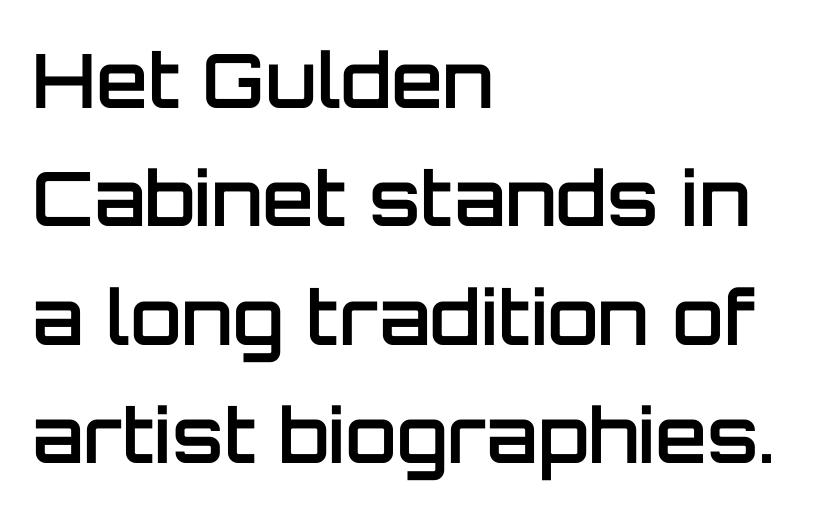
Q: Is the text bold? A: Semi-bold.
Q: Is the text italic (slanted)? A: No, it is upright.
Q: Is the typeface a serif or a sans-serif typeface? A: Sans-serif.
Q: Is the text underlined? A: No.
Q: How is the paragraph aligned? A: Left-aligned.
Q: Is the spacing between letters normal or unusually wide? A: Normal.
Q: Is the spacing between lines tight, normal or loose? A: Normal.
Q: Width (condensed, normal, or wide)? A: Normal.
Q: Stroke contrast? A: Low.
Q: x-height? A: Large.
Q: Monospaced? A: No.
